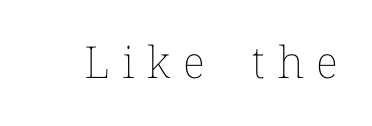
The image shows 44 px thin type, upright; set unusually wide letter spacing (+0.29 em), not underlined; low stroke contrast and a medium x-height.
